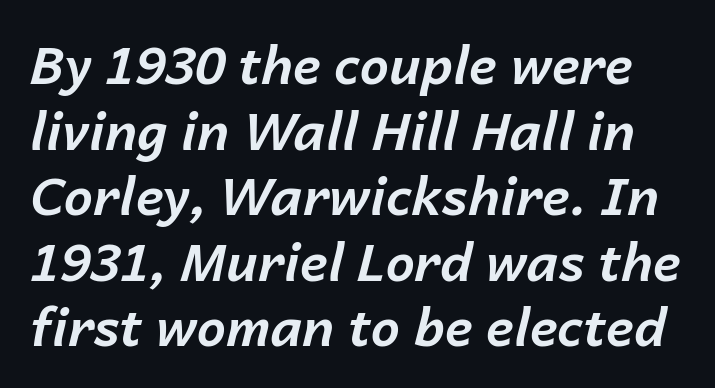
Is the letter spacing exaggerated? No — it looks like the ordinary default. Spacing verdict: proportional, widths tailored to each character. Just letters on the line, the space beneath them empty. A typesetter would mark this as italic. The space between consecutive lines is moderate. Strokes here are thick enough to call this a true bold.
